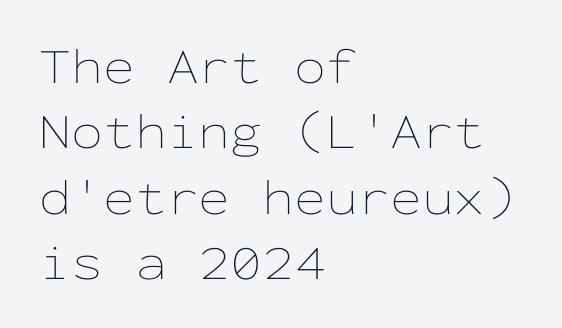
Q: Is the text bold? A: No.
Q: Is the text italic (slanted)? A: No, it is upright.
Q: Is the text underlined? A: No.
Q: How is the paragraph aligned? A: Left-aligned.
Q: Is the spacing between letters normal or unusually wide? A: Normal.
Q: Is the spacing between lines tight, normal or loose? A: Normal.
Q: Width (condensed, normal, or wide)? A: Wide.
Q: Stroke contrast? A: Low.
Q: x-height? A: Medium.
Q: Monospaced? A: Yes.
